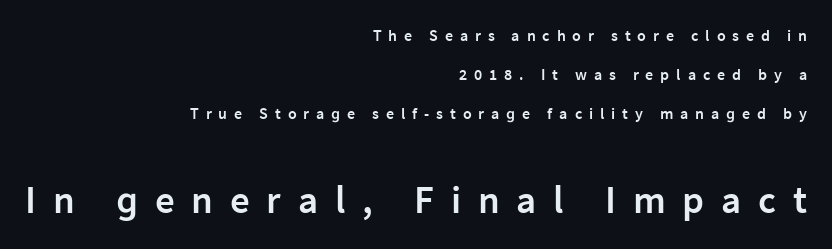
The image shows 39 px semibold sans-serif type, upright; set right-aligned, loose line spacing (2.45x), unusually wide letter spacing (+0.43 em), not underlined; the second (bottom) block is 2.44x larger; low stroke contrast and a medium x-height.
